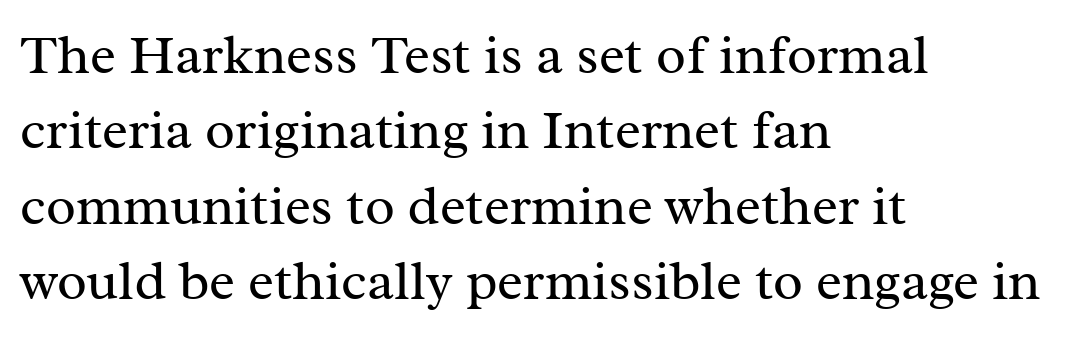
Q: Is the text bold? A: No.
Q: Is the text italic (slanted)? A: No, it is upright.
Q: Is the typeface a serif or a sans-serif typeface? A: Serif.
Q: Is the text underlined? A: No.
Q: How is the paragraph aligned? A: Left-aligned.
Q: Is the spacing between letters normal or unusually wide? A: Normal.
Q: Is the spacing between lines tight, normal or loose? A: Normal.
Q: Width (condensed, normal, or wide)? A: Normal.
Q: Stroke contrast? A: Medium.
Q: x-height? A: Medium.
Q: Monospaced? A: No.
